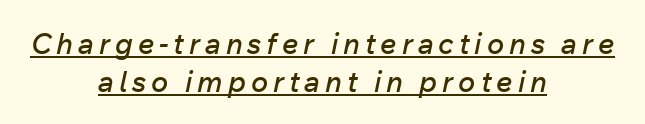
You can see a thin bar hugging the bottom of the glyphs. Think of a printed novel: that variable character pitch is what you see here. A normal amount of white space separates one row of letters from the next. If you drew a line through each stem, it would be angled.
